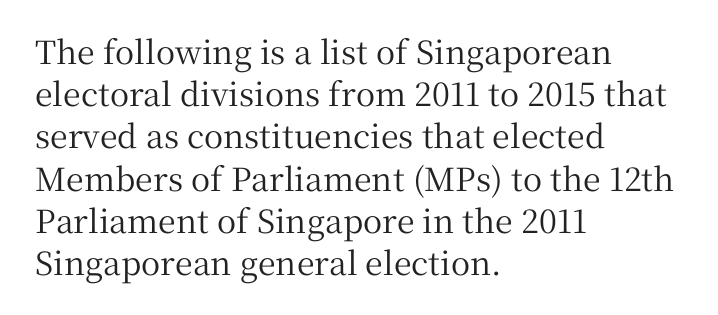
Q: Is the text italic (slanted)? A: No, it is upright.
Q: Is the typeface a serif or a sans-serif typeface? A: Serif.
Q: Is the text underlined? A: No.
Q: How is the paragraph aligned? A: Left-aligned.
Q: Is the spacing between letters normal or unusually wide? A: Normal.
Q: Is the spacing between lines tight, normal or loose? A: Normal.
Q: Width (condensed, normal, or wide)? A: Normal.
Q: Stroke contrast? A: Medium.
Q: x-height? A: Medium.
Q: Monospaced? A: No.
